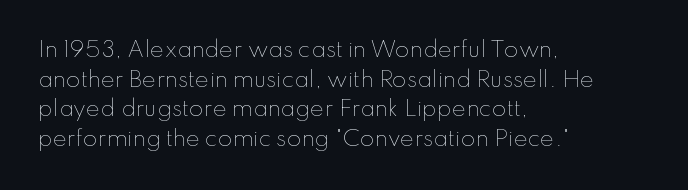
Q: Is the text bold? A: No.
Q: Is the text italic (slanted)? A: No, it is upright.
Q: Is the text underlined? A: No.
Q: How is the paragraph aligned? A: Left-aligned.
Q: Is the spacing between letters normal or unusually wide? A: Normal.
Q: Is the spacing between lines tight, normal or loose? A: Normal.
